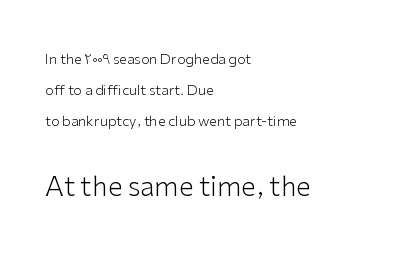
This sample uses plain, unmodified letter spacing. This rendering features lettering with no underline. The letterforms sit at book weight or below. The block sitting lower on the canvas is the one with enlarged characters. Upright lettering throughout. Alignment: flush left.
